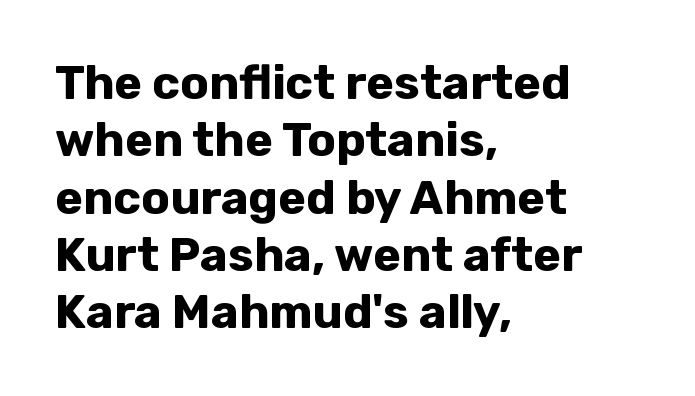
The image shows 47 px bold sans-serif type, upright; set left-aligned, line spacing 1.22x, normal letter spacing, not underlined; low stroke contrast and a medium x-height.
